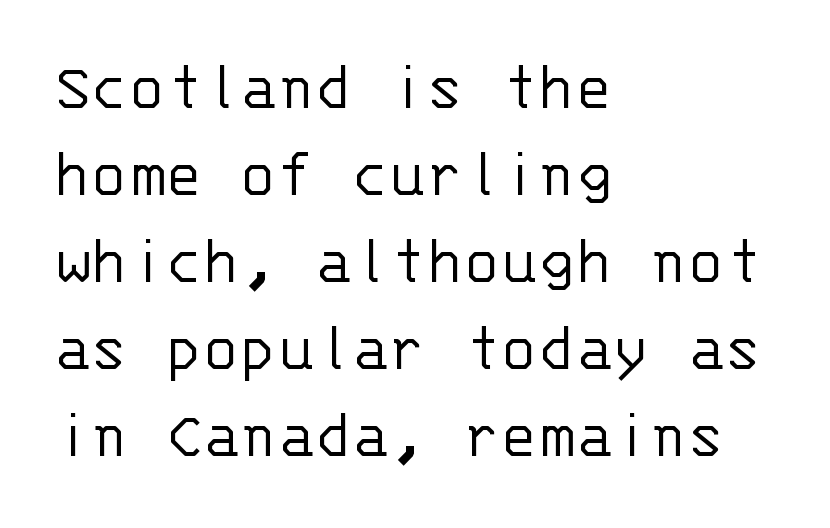
The image shows 69 px light sans-serif type, upright, monospaced; set left-aligned, normal line spacing (1.26x), normal letter spacing, not underlined; low stroke contrast and a large x-height.
